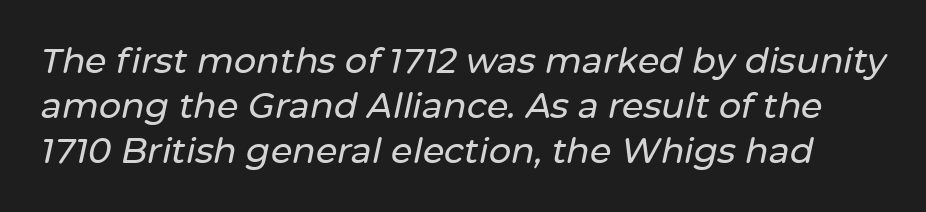
Observe the ordinary spacing: letters are neighbours, not strangers. Beneath every word, the page is bare. The passage shown is typed in a proportional face where columns would drift. Regarding leading, the lines here are spaced in the standard way. Style check: oblique.
